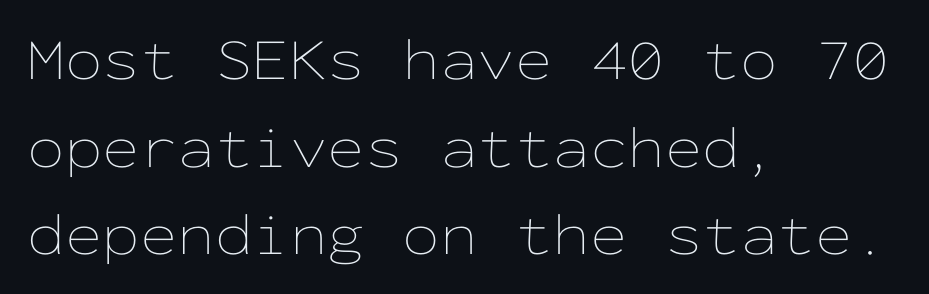
Q: Is the text bold? A: No.
Q: Is the text italic (slanted)? A: No, it is upright.
Q: Is the text underlined? A: No.
Q: How is the paragraph aligned? A: Left-aligned.
Q: Is the spacing between letters normal or unusually wide? A: Normal.
Q: Is the spacing between lines tight, normal or loose? A: Normal.
Q: Width (condensed, normal, or wide)? A: Wide.
Q: Stroke contrast? A: Low.
Q: x-height? A: Medium.
Q: Monospaced? A: Yes.
